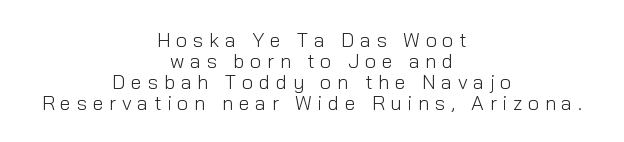
Q: Is the text bold? A: No.
Q: Is the text italic (slanted)? A: No, it is upright.
Q: Is the text underlined? A: No.
Q: How is the paragraph aligned? A: Centered.
Q: Is the spacing between letters normal or unusually wide? A: Unusually wide.
Q: Is the spacing between lines tight, normal or loose? A: Tight.
